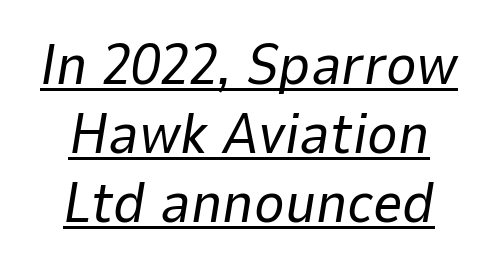
The image shows 58 px regular-weight type, italic (leaning right); set centered, line spacing 1.19x, normal letter spacing, underlined; low stroke contrast and a medium x-height.
